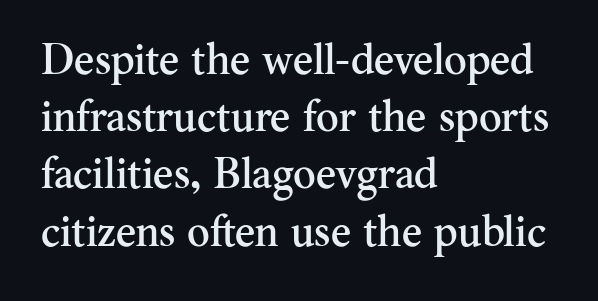
The image shows 43 px serif type, upright; set left-aligned, normal line spacing (1.33x), normal letter spacing, not underlined; medium stroke contrast and a small x-height.
